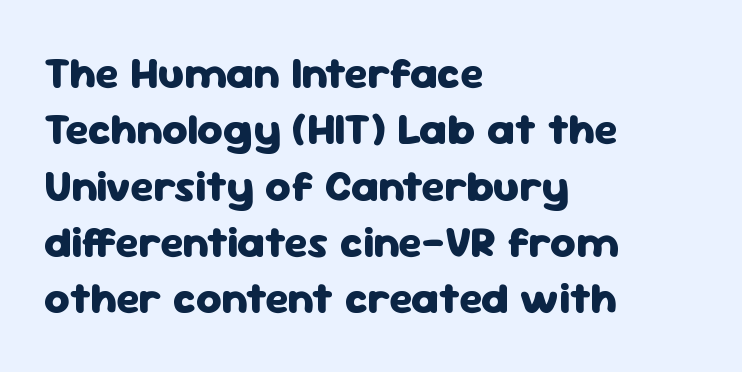
The image shows 44 px heavy sans-serif type, upright; set left-aligned, normal line spacing (1.28x), normal letter spacing, not underlined; low stroke contrast and a medium x-height.
